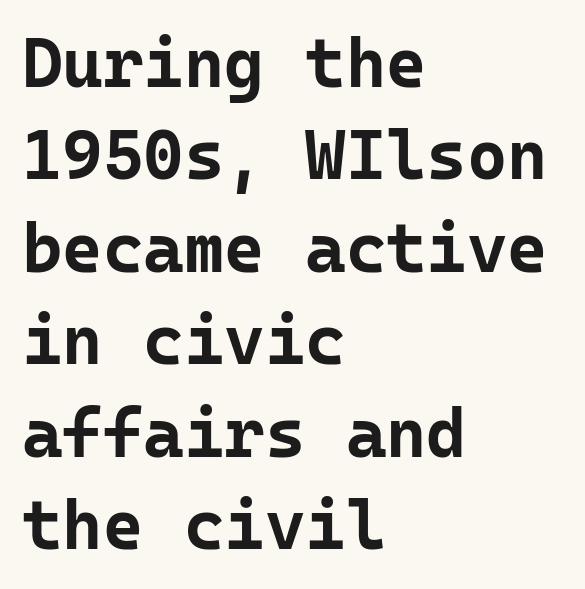
The image shows 69 px bold sans-serif type, upright, monospaced; set left-aligned, normal line spacing (1.34x), normal letter spacing, not underlined; low stroke contrast and a medium x-height.
